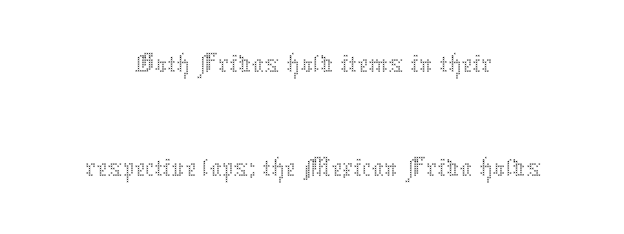
Q: Is the text bold? A: No.
Q: Is the text italic (slanted)? A: No, it is upright.
Q: Is the text underlined? A: No.
Q: How is the paragraph aligned? A: Centered.
Q: Is the spacing between letters normal or unusually wide? A: Normal.
Q: Is the spacing between lines tight, normal or loose? A: Normal.
Q: Width (condensed, normal, or wide)? A: Normal.
Q: Stroke contrast? A: Medium.
Q: x-height? A: Medium.
Q: Monospaced? A: No.
